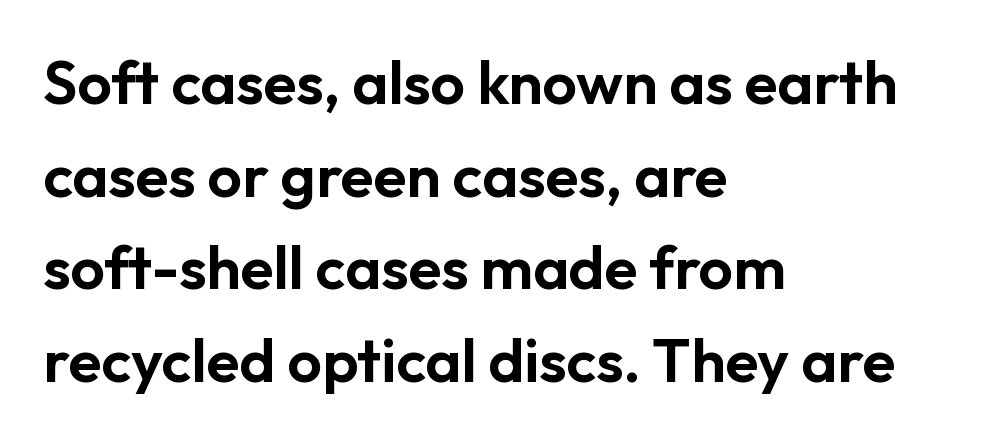
Think of a printed novel: that variable character pitch is what you see here. Each letter's strokes conclude bluntly, with no projecting serifs. Glyph-to-glyph distance matches everyday printed text. The compositor pushed each line to the left boundary.
